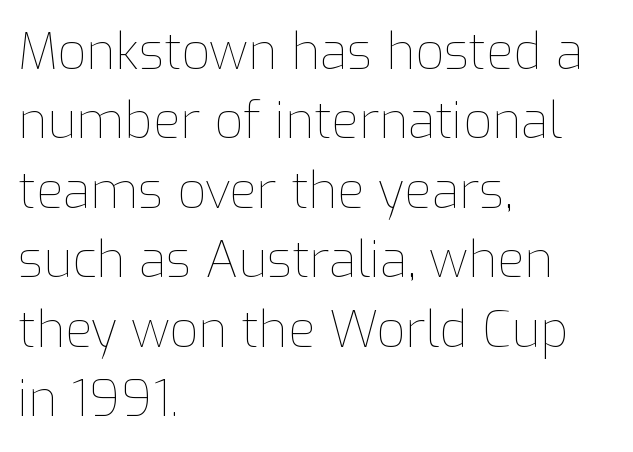
The image shows 50 px thin type, upright; set left-aligned, normal line spacing (1.39x), normal letter spacing, not underlined; low stroke contrast and a medium x-height.
